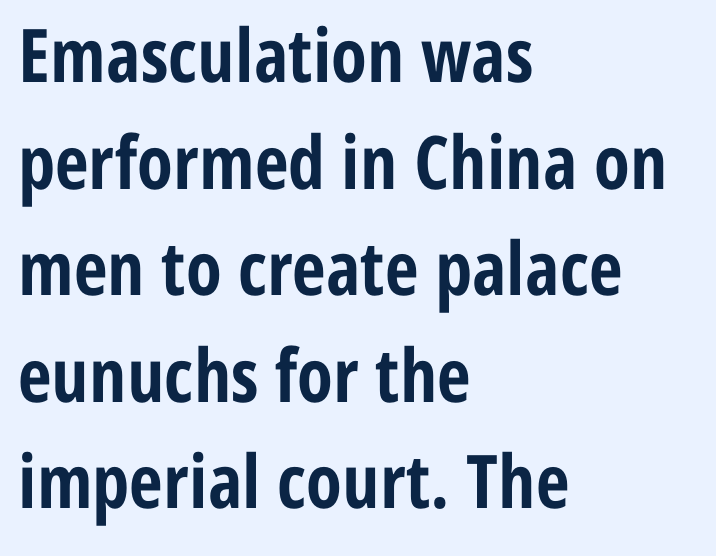
{"serif": "no", "italic": "no", "bold": "yes", "weight": "bold", "width": "condensed", "stroke_contrast": "low", "x_height": "medium", "monospaced": "no", "underline": "no", "align": "left", "line_spacing": "normal", "line_spacing_ratio": 1.44, "letter_spacing": "normal", "letter_spacing_em": 0.0, "glyph_px": 74}
